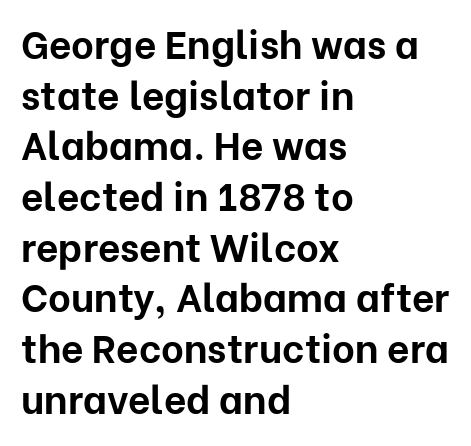
Bold? Absolutely — the strokes are thick and heavy. The designer left line spacing at the default. Looks like regular typesetting: each glyph gets only the width it needs. You could call the tracking neutral — neither tight nor loose.
